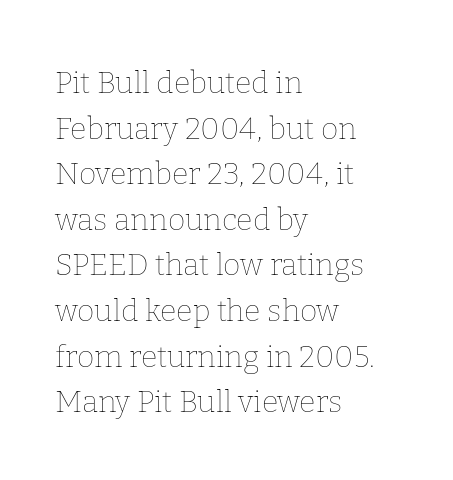
{"italic": "no", "bold": "no", "weight": "thin", "width": "normal", "stroke_contrast": "low", "x_height": "medium", "monospaced": "no", "underline": "no", "align": "left", "line_spacing": "normal", "line_spacing_ratio": 1.52, "letter_spacing": "normal", "letter_spacing_em": 0.0, "glyph_px": 30}
